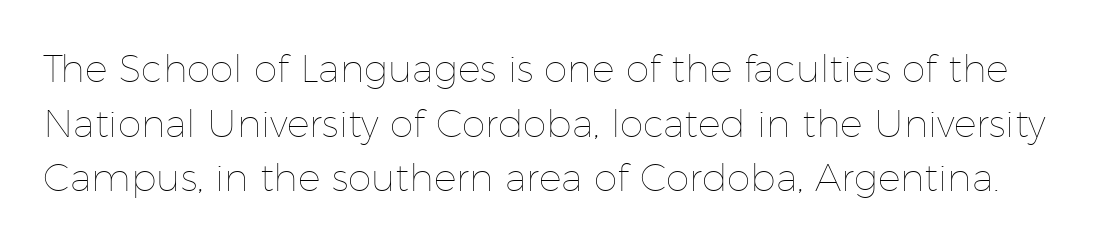
{"italic": "no", "bold": "no", "weight": "thin", "width": "normal", "stroke_contrast": "low", "x_height": "medium", "monospaced": "no", "underline": "no", "line_spacing": "normal", "line_spacing_ratio": 1.44, "letter_spacing": "normal", "letter_spacing_em": 0.0, "glyph_px": 38}
